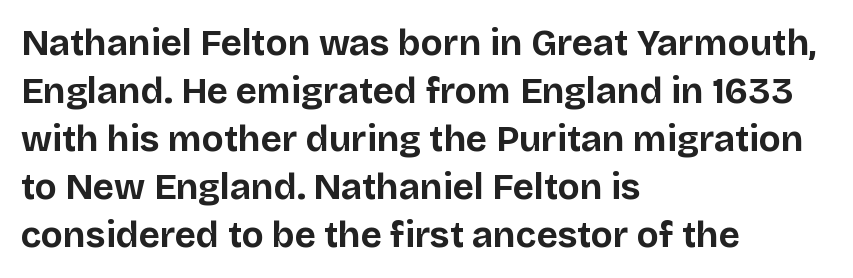
{"serif": "no", "italic": "no", "bold": "yes", "weight": "bold", "width": "normal", "stroke_contrast": "low", "x_height": "large", "monospaced": "no", "underline": "no", "align": "left", "line_spacing": "normal", "line_spacing_ratio": 1.33, "letter_spacing": "normal", "letter_spacing_em": 0.0, "glyph_px": 36}
